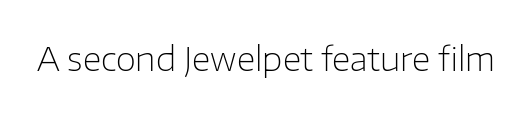
{"serif": "no", "italic": "no", "bold": "no", "weight": "light", "width": "normal", "stroke_contrast": "low", "x_height": "medium", "monospaced": "no", "underline": "no", "letter_spacing": "normal", "letter_spacing_em": 0.0, "glyph_px": 33}
